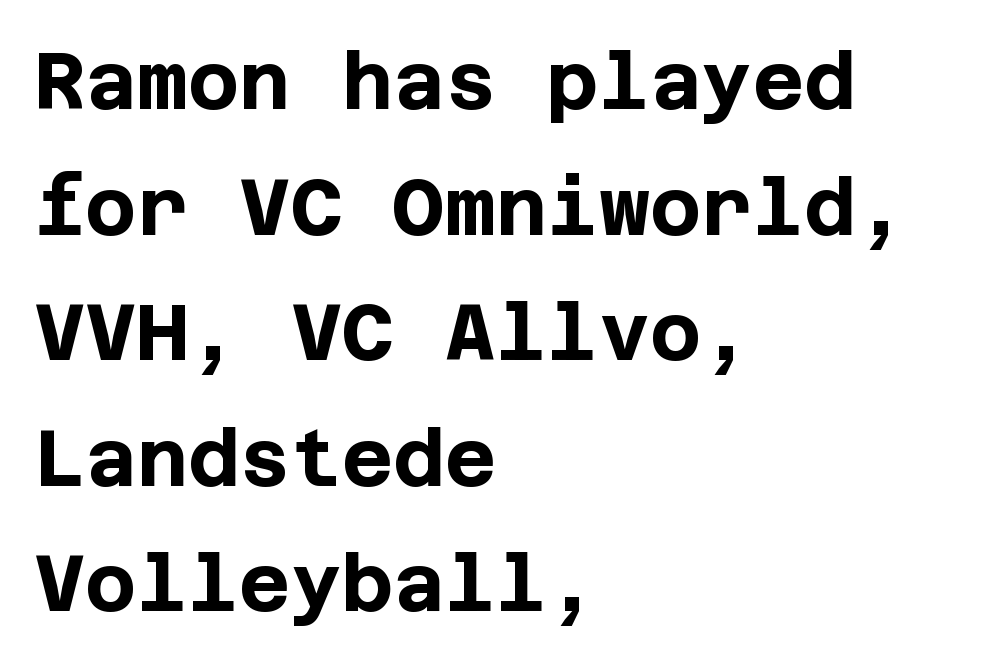
{"serif": "no", "italic": "no", "bold": "yes", "weight": "bold", "width": "normal", "stroke_contrast": "low", "x_height": "large", "underline": "no", "align": "left", "line_spacing": "normal", "line_spacing_ratio": 1.59, "letter_spacing": "normal", "letter_spacing_em": 0.0, "glyph_px": 79}
